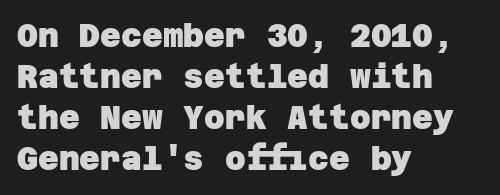
{"serif": "no", "bold": "yes", "weight": "heavy", "width": "normal", "stroke_contrast": "low", "x_height": "large", "underline": "no", "align": "left", "line_spacing": "normal", "line_spacing_ratio": 1.28, "letter_spacing": "normal", "letter_spacing_em": 0.0, "glyph_px": 32}
